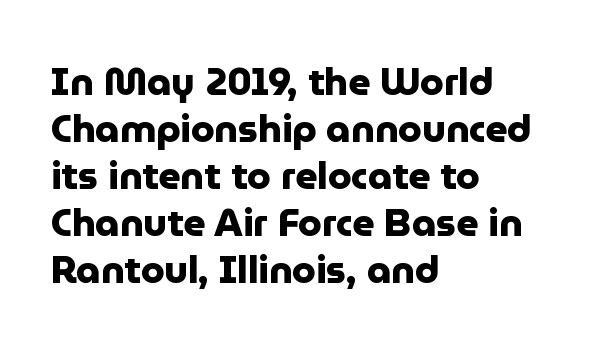
Q: Is the text bold? A: Yes.
Q: Is the text italic (slanted)? A: No, it is upright.
Q: Is the typeface a serif or a sans-serif typeface? A: Sans-serif.
Q: Is the text underlined? A: No.
Q: How is the paragraph aligned? A: Left-aligned.
Q: Is the spacing between letters normal or unusually wide? A: Normal.
Q: Width (condensed, normal, or wide)? A: Normal.
Q: Stroke contrast? A: Low.
Q: x-height? A: Medium.
Q: Monospaced? A: No.
